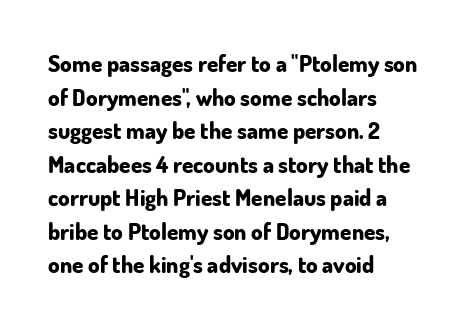
Q: Is the text bold? A: Yes.
Q: Is the text italic (slanted)? A: No, it is upright.
Q: Is the text underlined? A: No.
Q: How is the paragraph aligned? A: Left-aligned.
Q: Is the spacing between letters normal or unusually wide? A: Normal.
Q: Is the spacing between lines tight, normal or loose? A: Normal.
